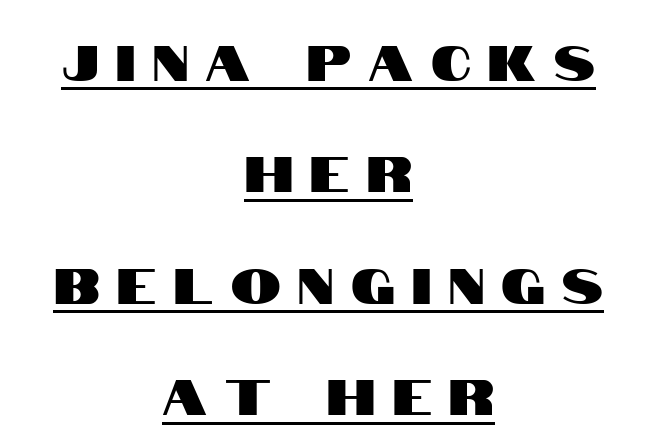
The image shows 50 px condensed sans-serif type, upright; set centered, loose line spacing (2.23x), unusually wide letter spacing (+0.35 em), underlined; high stroke contrast and a large x-height.
